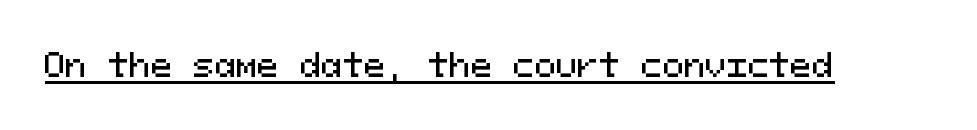
{"serif": "no", "italic": "no", "width": "normal", "stroke_contrast": "medium", "x_height": "medium", "monospaced": "yes", "underline": "yes", "letter_spacing": "normal", "letter_spacing_em": 0.0, "glyph_px": 32}
